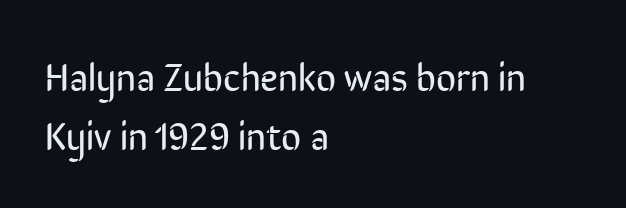
The image shows 39 px regular-weight, condensed sans-serif type, upright; set left-aligned, normal line spacing (1.52x), normal letter spacing, not underlined; low stroke contrast and a medium x-height.
